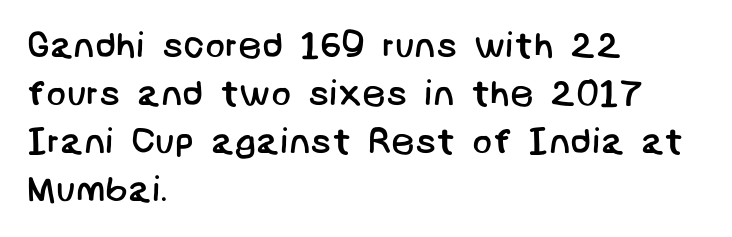
{"serif": "no", "bold": "no", "weight": "regular", "width": "normal", "stroke_contrast": "low", "x_height": "large", "underline": "no", "align": "left", "line_spacing": "normal", "line_spacing_ratio": 1.3, "letter_spacing": "normal", "letter_spacing_em": 0.0, "glyph_px": 37}
